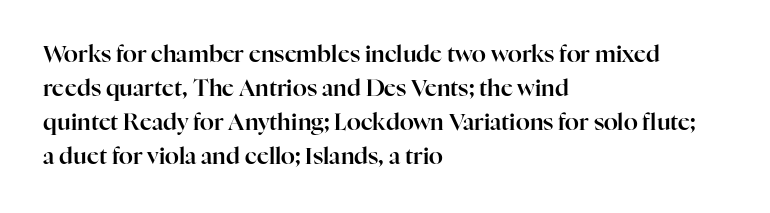
Q: Is the text italic (slanted)? A: No, it is upright.
Q: Is the text underlined? A: No.
Q: How is the paragraph aligned? A: Left-aligned.
Q: Is the spacing between letters normal or unusually wide? A: Normal.
Q: Is the spacing between lines tight, normal or loose? A: Normal.
